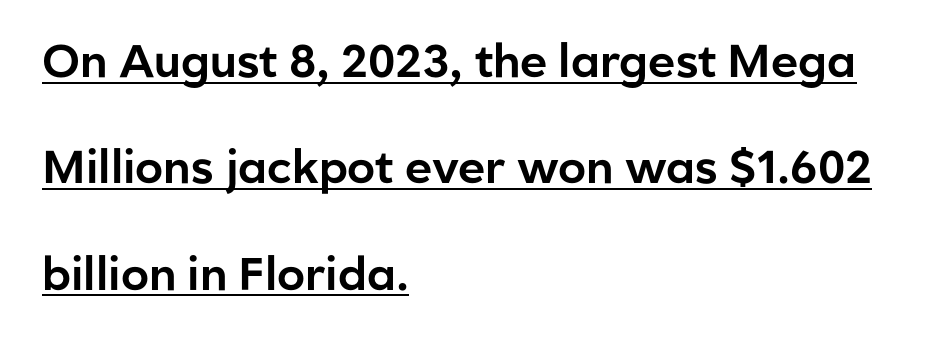
The image shows 46 px sans-serif type, upright; set left-aligned, loose line spacing (2.31x), normal letter spacing, underlined; low stroke contrast and a medium x-height.
